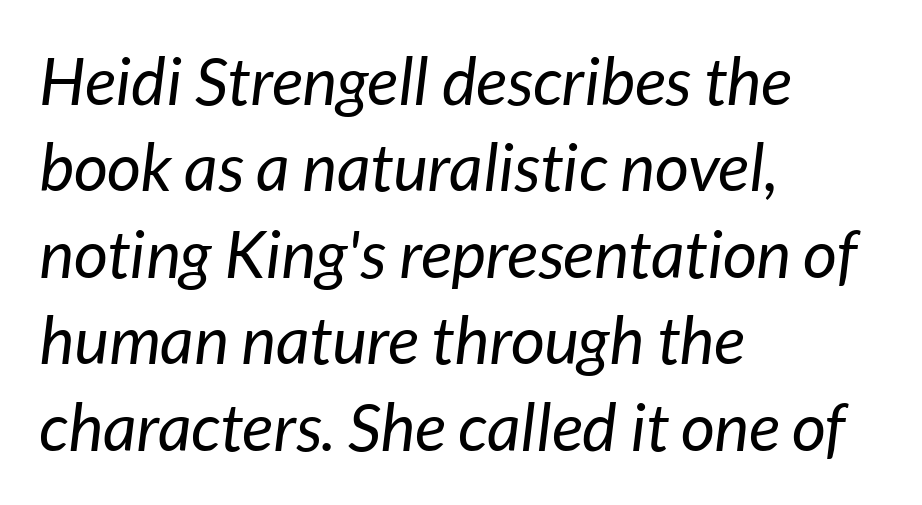
{"italic": "yes", "lean": "right", "slant_degrees": 7, "bold": "no", "weight": "regular", "width": "normal", "stroke_contrast": "low", "x_height": "medium", "monospaced": "no", "underline": "no", "align": "left", "line_spacing": "normal", "line_spacing_ratio": 1.31, "letter_spacing": "normal", "letter_spacing_em": 0.0, "glyph_px": 66}
